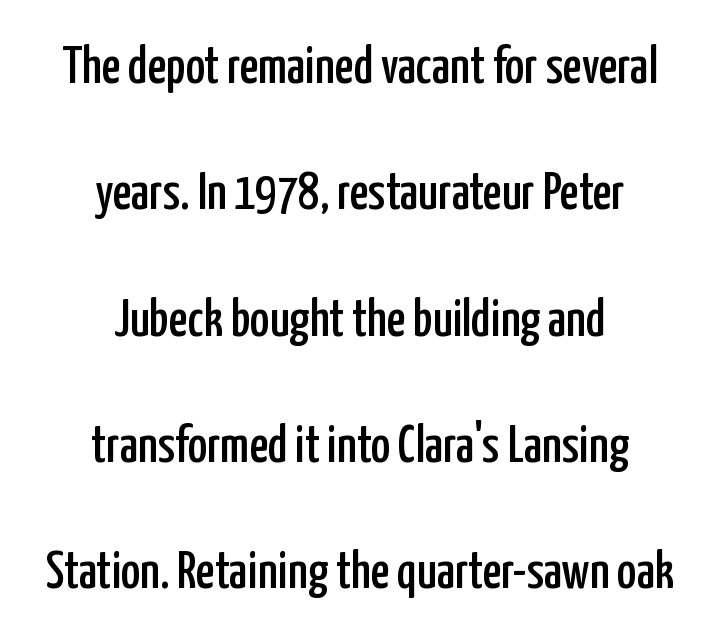
{"serif": "no", "italic": "no", "width": "condensed", "stroke_contrast": "low", "x_height": "medium", "monospaced": "no", "underline": "no", "align": "center", "line_spacing": "loose", "line_spacing_ratio": 2.43, "letter_spacing": "normal", "letter_spacing_em": 0.0, "glyph_px": 52}
